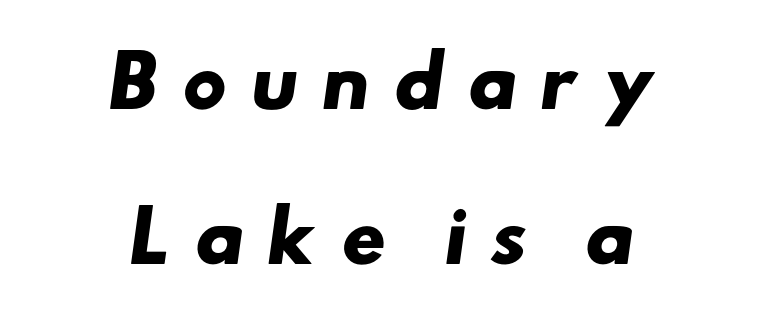
Q: Is the text bold? A: Yes.
Q: Is the typeface a serif or a sans-serif typeface? A: Sans-serif.
Q: Is the text underlined? A: No.
Q: How is the paragraph aligned? A: Centered.
Q: Is the spacing between letters normal or unusually wide? A: Unusually wide.
Q: Is the spacing between lines tight, normal or loose? A: Loose.
Q: Width (condensed, normal, or wide)? A: Wide.
Q: Stroke contrast? A: Low.
Q: x-height? A: Small.
Q: Monospaced? A: No.
